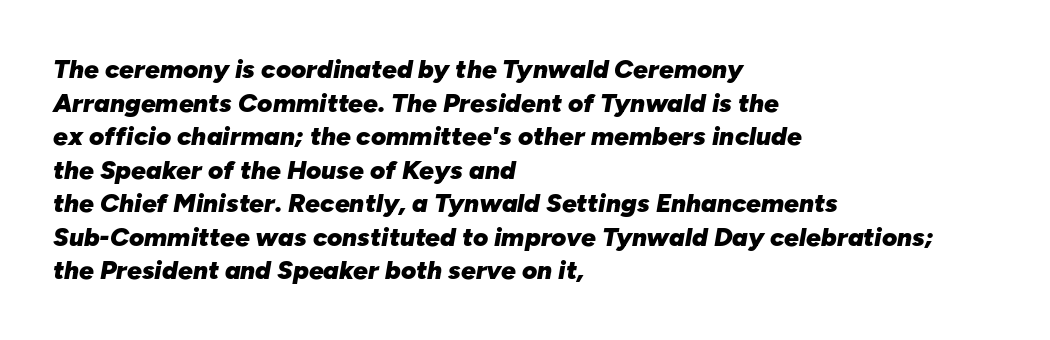
Q: Is the text bold? A: Yes.
Q: Is the text italic (slanted)? A: Yes, it leans right by about 10 degrees.
Q: Is the text underlined? A: No.
Q: How is the paragraph aligned? A: Left-aligned.
Q: Is the spacing between letters normal or unusually wide? A: Normal.
Q: Is the spacing between lines tight, normal or loose? A: Normal.
